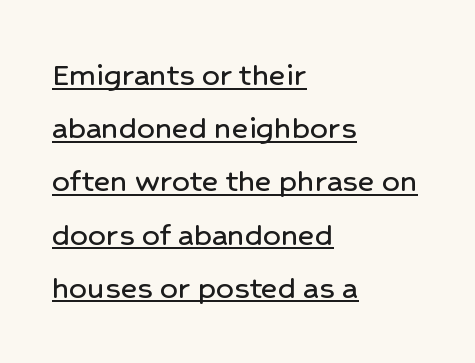
Q: Is the text italic (slanted)? A: No, it is upright.
Q: Is the typeface a serif or a sans-serif typeface? A: Sans-serif.
Q: Is the text underlined? A: Yes.
Q: How is the paragraph aligned? A: Left-aligned.
Q: Is the spacing between letters normal or unusually wide? A: Normal.
Q: Is the spacing between lines tight, normal or loose? A: Normal.
Q: Width (condensed, normal, or wide)? A: Normal.
Q: Stroke contrast? A: Low.
Q: x-height? A: Medium.
Q: Monospaced? A: No.
